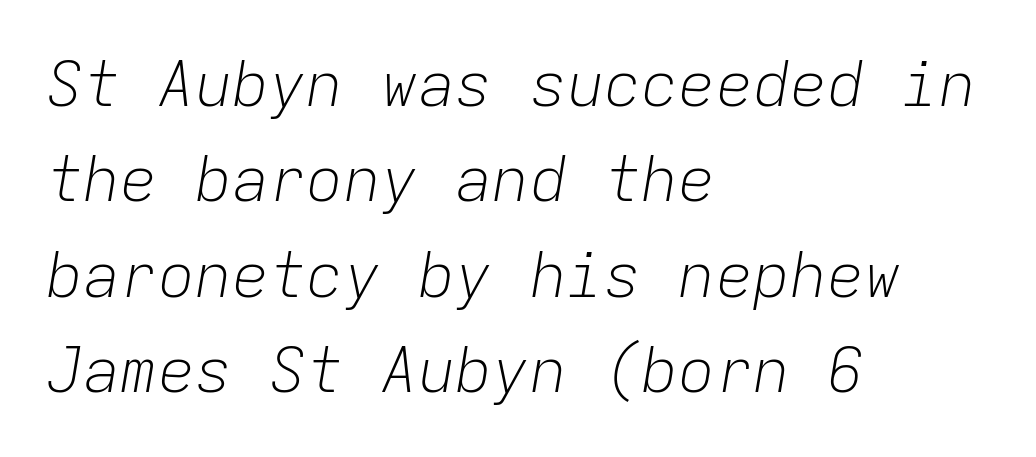
The image shows 62 px light type, italic (leaning right), monospaced; set left-aligned, normal line spacing (1.54x), normal letter spacing, not underlined; low stroke contrast and a medium x-height.
